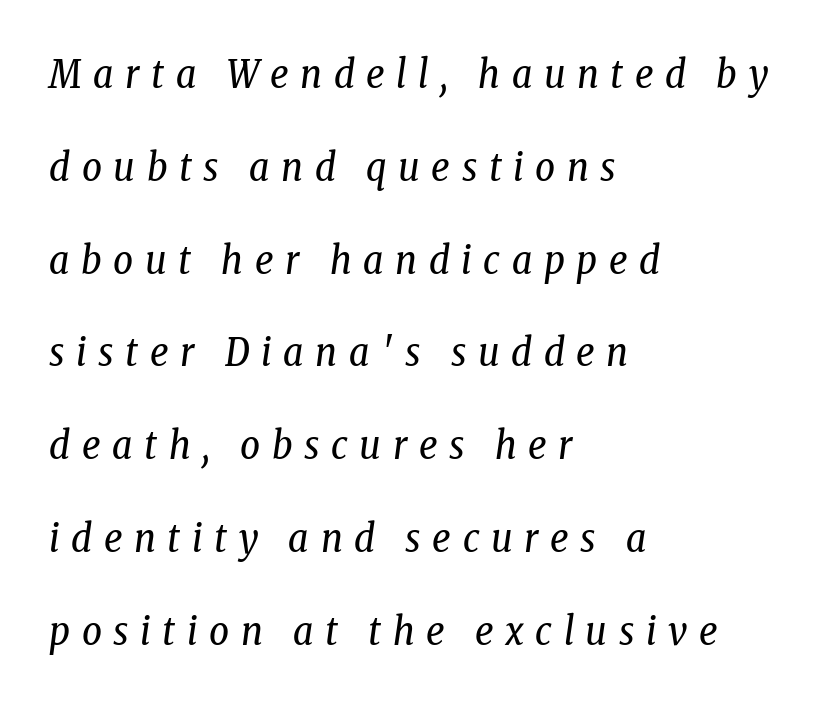
Q: Is the text bold? A: No.
Q: Is the text italic (slanted)? A: Yes, it leans right by about 8 degrees.
Q: Is the typeface a serif or a sans-serif typeface? A: Serif.
Q: Is the text underlined? A: No.
Q: How is the paragraph aligned? A: Left-aligned.
Q: Is the spacing between letters normal or unusually wide? A: Unusually wide.
Q: Is the spacing between lines tight, normal or loose? A: Loose.
Q: Width (condensed, normal, or wide)? A: Condensed.
Q: Stroke contrast? A: Low.
Q: x-height? A: Medium.
Q: Monospaced? A: No.
